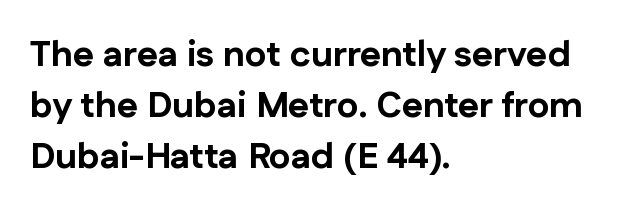
The image shows 36 px bold sans-serif type, upright; set left-aligned, normal line spacing (1.42x), normal letter spacing, not underlined; low stroke contrast and a medium x-height.
